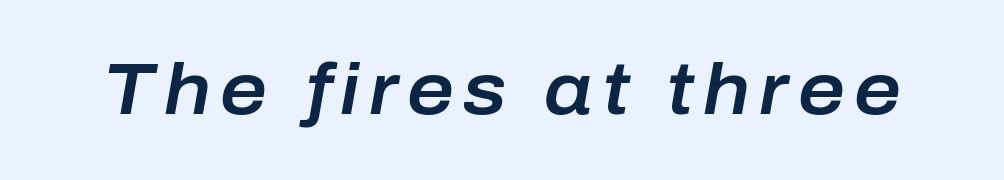
Tall strokes in this sample are angled rather than plumb. Clear beneath every line of the passage. Looks like regular typesetting: each glyph gets only the width it needs.
